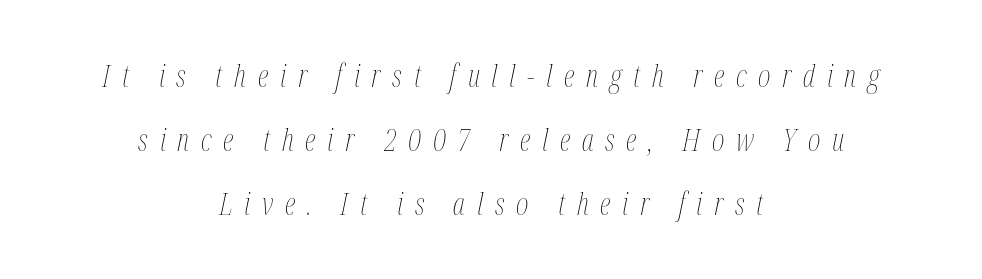
{"italic": "yes", "lean": "right", "slant_degrees": 12, "bold": "no", "weight": "thin", "width": "condensed", "stroke_contrast": "medium", "x_height": "medium", "monospaced": "no", "underline": "no", "align": "center", "line_spacing": "loose", "line_spacing_ratio": 2.14, "letter_spacing": "wide", "letter_spacing_em": 0.39, "glyph_px": 30}
